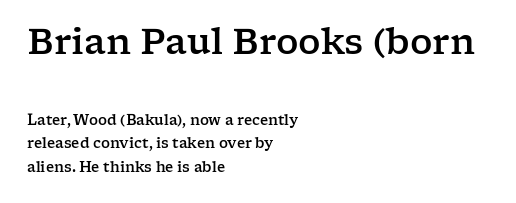
This rendering employs a face with finishing strokes, i.e., a serif. No italicization has been applied; the sample stays upright. This layout puts the oversized block above and the modest block below. Typeset ragged right — the left edge is the straight one. Vertically, the passage feels balanced, rows spaced as you'd expect. Honestly, the letter spacing is just normal — you wouldn't notice it.
